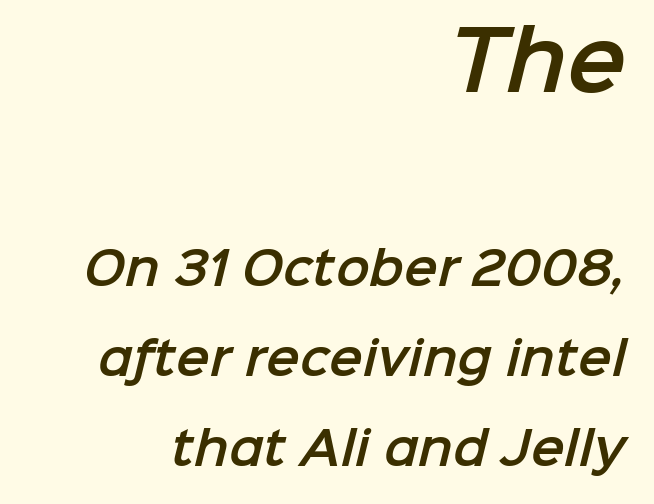
{"serif": "no", "width": "normal", "stroke_contrast": "low", "x_height": "medium", "monospaced": "no", "underline": "no", "align": "right", "line_spacing": "loose", "line_spacing_ratio": 2.0, "letter_spacing": "normal", "letter_spacing_em": 0.0, "larger_block": "first", "size_ratio": 1.76, "glyph_px": 79}
